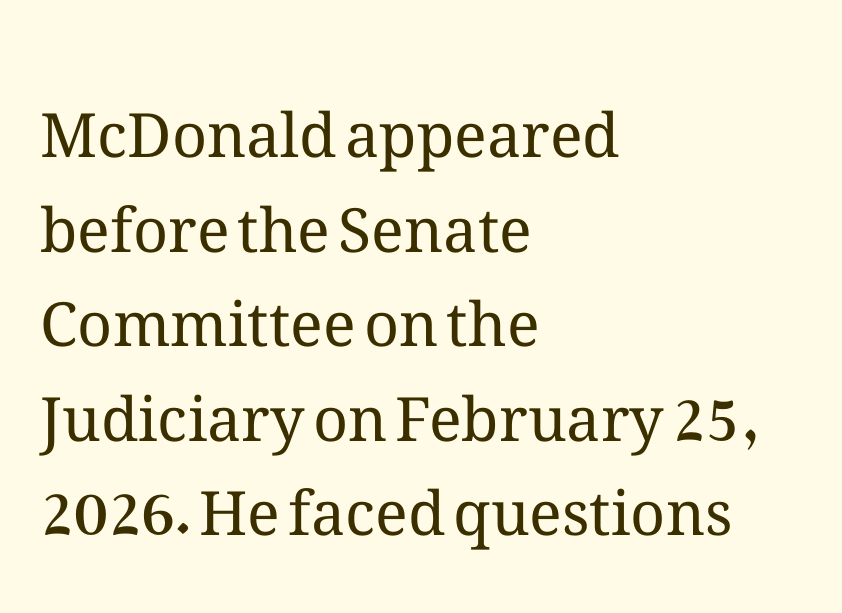
Lines of text with bare space underneath. The passage shown stacks its lines at a standard gap. Proportional: the letters do not fall into vertical columns. A typesetter would call this zero additional tracking.
